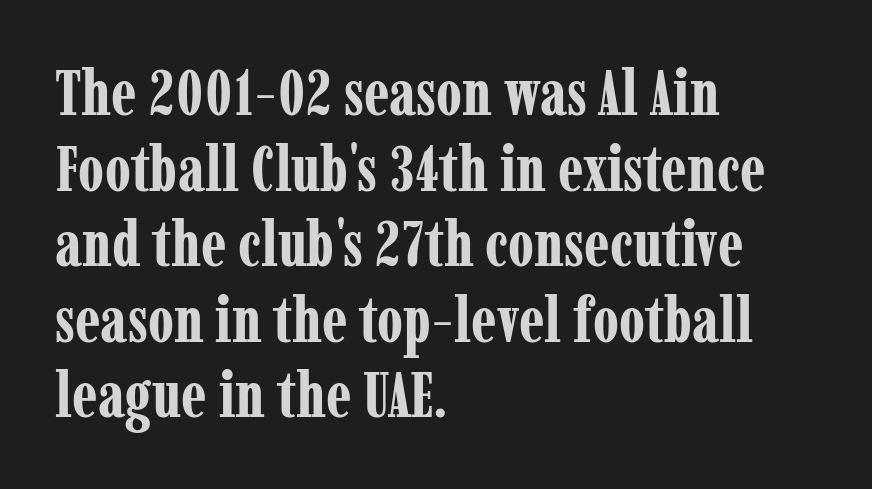
Horizontally, the lines are justified to the leading edge only. Small tapered or slab feet sit at the stroke ends, so this counts as serif. Weight check: bold — yes, fully. The type sits square on the baseline with zero lean. Just letters on the line, the space beneath them empty.
